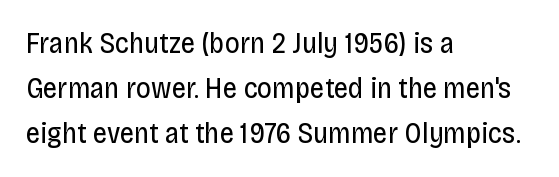
The image shows 29 px regular-weight, condensed sans-serif type, upright; set left-aligned, normal line spacing (1.55x), normal letter spacing, not underlined; low stroke contrast and a large x-height.
